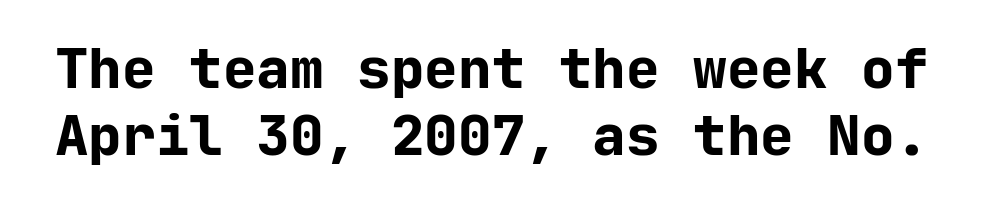
The image shows 56 px bold sans-serif type, upright, monospaced; set line spacing 1.2x, normal letter spacing, not underlined; low stroke contrast and a medium x-height.
